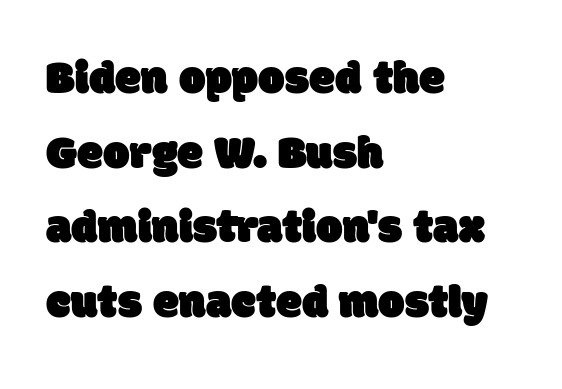
{"serif": "no", "width": "normal", "stroke_contrast": "low", "x_height": "large", "monospaced": "no", "underline": "no", "align": "left", "line_spacing": "normal", "line_spacing_ratio": 1.59, "letter_spacing": "normal", "letter_spacing_em": 0.0, "glyph_px": 47}
